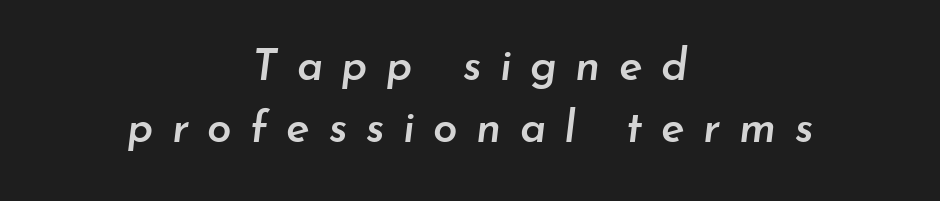
The image shows 44 px semibold type, italic (leaning right); set centered, normal line spacing (1.41x), unusually wide letter spacing (+0.42 em), not underlined; low stroke contrast and a small x-height.
